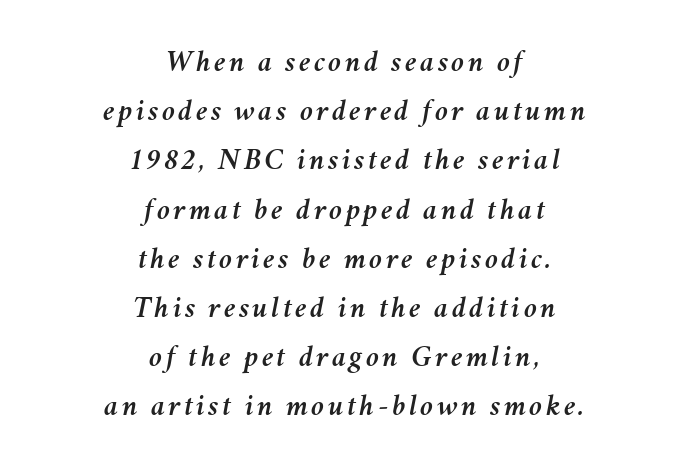
The specimen omits any rule beneath the text block's lines. These lines were composed using italics. The letters advance in unequal steps, a hallmark of proportional type. This sample is center-justified, so both line endings float freely.
